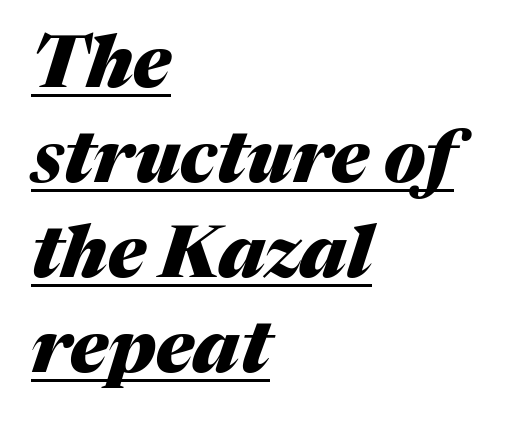
{"italic": "yes", "lean": "right", "slant_degrees": 17, "bold": "yes", "weight": "heavy", "width": "normal", "stroke_contrast": "medium", "x_height": "medium", "monospaced": "no", "underline": "yes", "align": "left", "line_spacing": "normal", "line_spacing_ratio": 1.32, "letter_spacing": "normal", "letter_spacing_em": 0.0, "glyph_px": 72}
